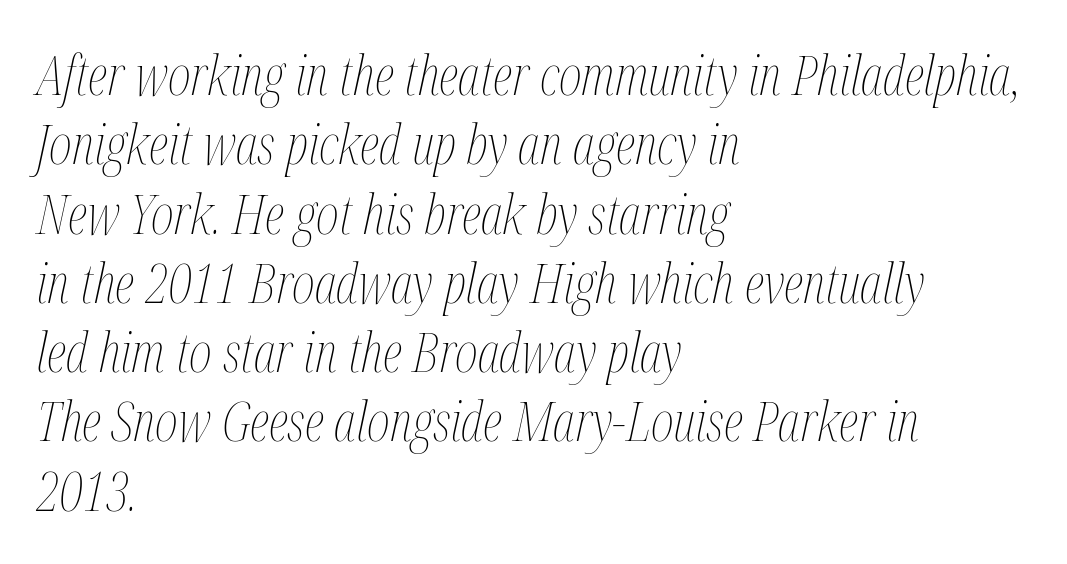
{"italic": "yes", "lean": "right", "slant_degrees": 12, "bold": "no", "weight": "thin", "width": "condensed", "stroke_contrast": "medium", "x_height": "medium", "monospaced": "no", "underline": "no", "align": "left", "line_spacing": "normal", "line_spacing_ratio": 1.26, "letter_spacing": "normal", "letter_spacing_em": 0.0, "glyph_px": 55}
